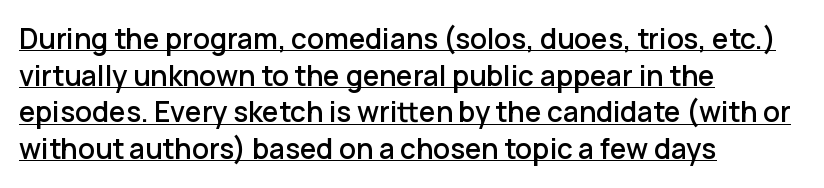
The image shows 28 px sans-serif type, upright; set left-aligned, normal line spacing (1.31x), normal letter spacing, underlined; low stroke contrast and a medium x-height.
